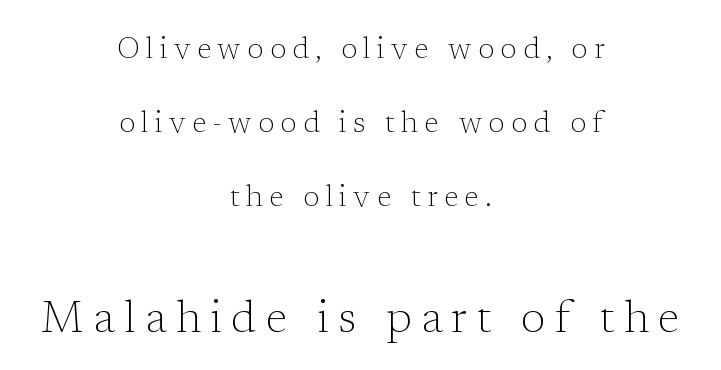
A student would notice the bottom passage is typeset larger than what precedes it. The passage shown is typed in a proportional face where columns would drift. One-word summary of the alignment: center. Observe the wide spacing: letters keep a clear distance from each other. Interline gaps are noticeably wide in this sample. This rendering employs a face with finishing strokes, i.e., a serif.
